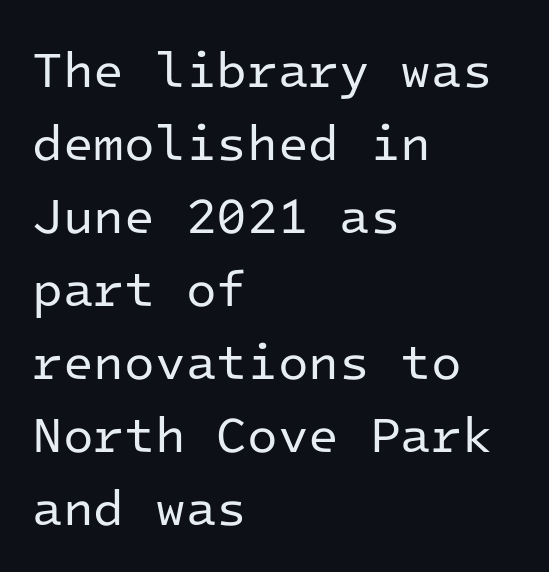
A classic flush-left, rag-right setting is used for this passage. Normally led — the rows are evenly, conventionally spaced. The typeface has the unassuming heft of standard copy or less. The passage shown is typed in a monospace face where columns stay perfectly aligned.
